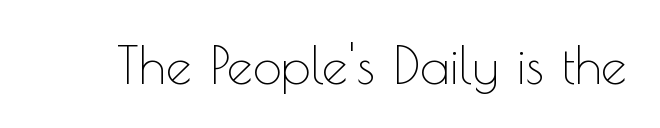
Q: Is the text bold? A: No.
Q: Is the text italic (slanted)? A: No, it is upright.
Q: Is the typeface a serif or a sans-serif typeface? A: Sans-serif.
Q: Is the text underlined? A: No.
Q: Is the spacing between letters normal or unusually wide? A: Normal.
Q: Width (condensed, normal, or wide)? A: Normal.
Q: x-height? A: Small.
Q: Monospaced? A: No.
